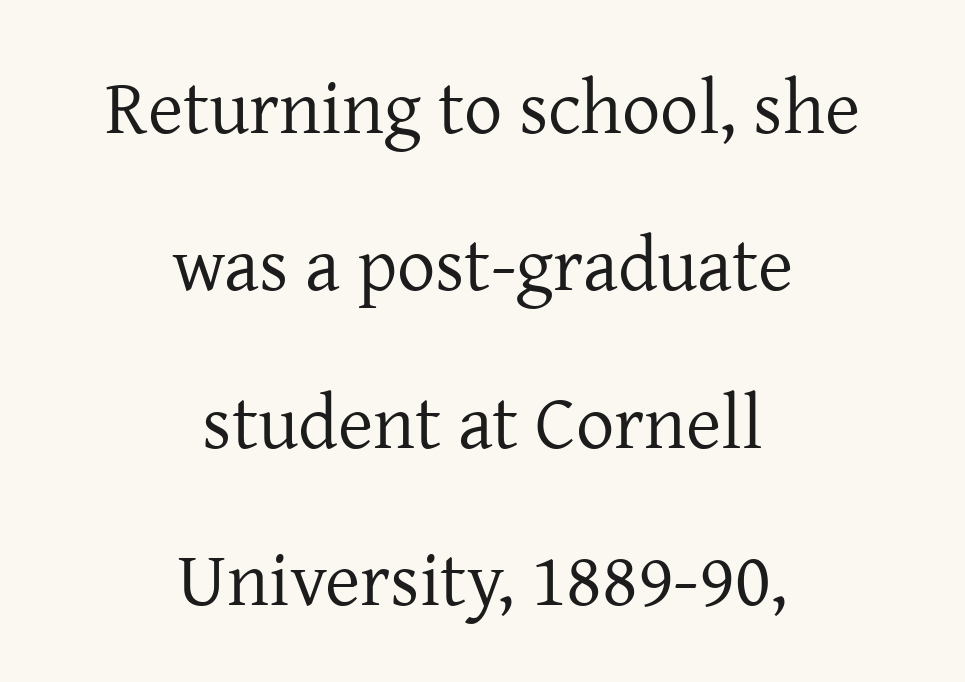
{"serif": "yes", "italic": "no", "bold": "no", "weight": "regular", "width": "normal", "stroke_contrast": "low", "x_height": "medium", "monospaced": "no", "underline": "no", "align": "center", "line_spacing": "loose", "line_spacing_ratio": 2.07, "letter_spacing": "normal", "letter_spacing_em": 0.0, "glyph_px": 76}
